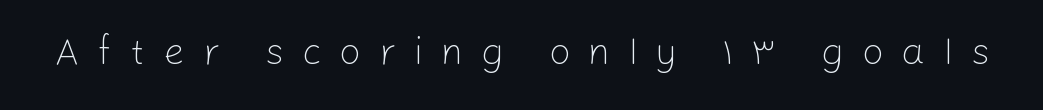
The image shows 38 px light sans-serif type, upright; set unusually wide letter spacing (+0.47 em), not underlined; low stroke contrast and a medium x-height.
